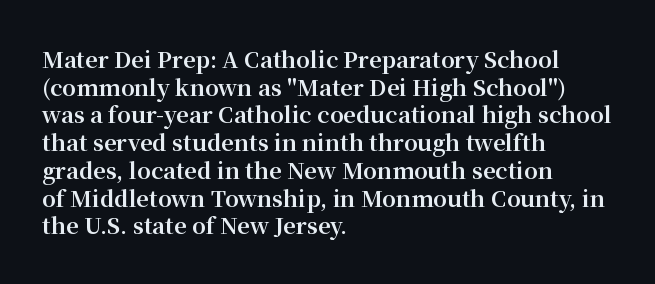
These words are printed bold, with thick strokes throughout. The string is rendered with underlining switched off. What's the leading like? Ordinary, nothing unusual. Tracking value appears to be zero — textbook default spacing. This rendering uses left alignment, leaving the right contour irregular. Every stem runs plumb, perpendicular to the baseline.
